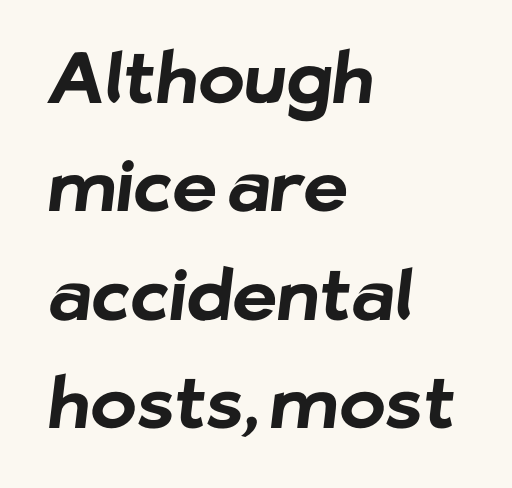
Q: Is the text bold? A: Yes.
Q: Is the typeface a serif or a sans-serif typeface? A: Sans-serif.
Q: Is the text underlined? A: No.
Q: How is the paragraph aligned? A: Left-aligned.
Q: Is the spacing between letters normal or unusually wide? A: Normal.
Q: Is the spacing between lines tight, normal or loose? A: Normal.
Q: Width (condensed, normal, or wide)? A: Normal.
Q: Stroke contrast? A: Low.
Q: x-height? A: Medium.
Q: Monospaced? A: No.
